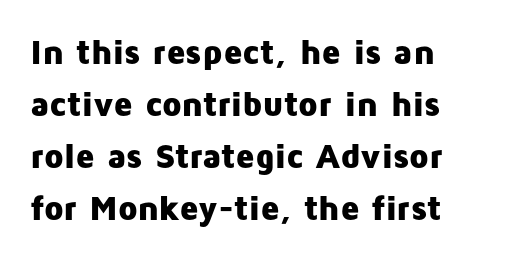
This sample keeps an unexceptional amount of space between lines. Honestly, there is no underline to notice here at all. Unlike italic type, these characters show no tilt at all. Honestly, the letter spacing is just normal — you wouldn't notice it. Each letter keeps its own natural width here, so spacing adapts to shape.
